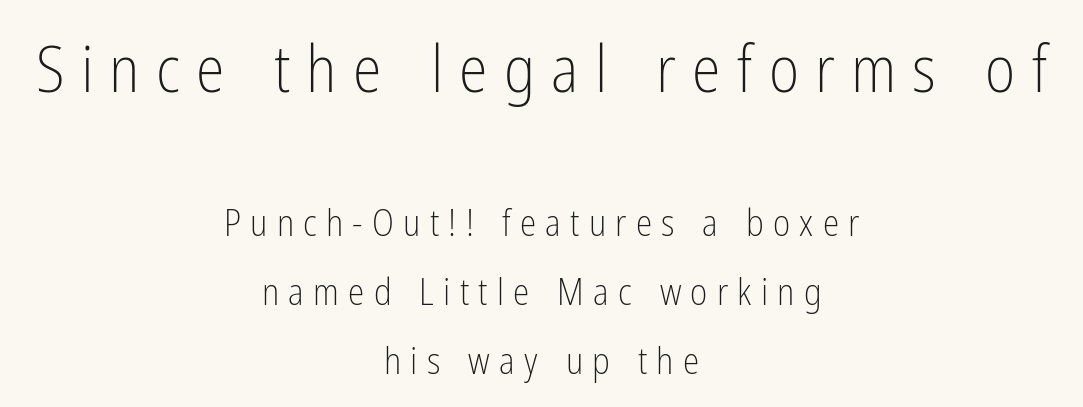
Is this a sans? Yes — the strokes have no serifs. A typesetter would call this proportional, since set widths differ per character. Beneath every word, the page is bare. Larger block? The one above; the one below is distinctly smaller. Glyph-to-glyph distance is far greater than everyday printed text.
